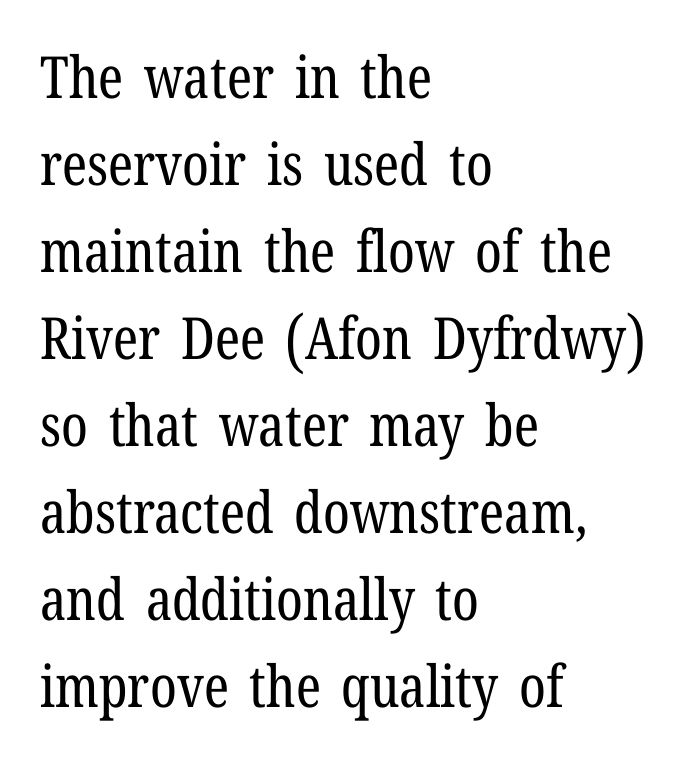
The image shows 58 px regular-weight, condensed serif type, upright; set left-aligned, normal line spacing (1.5x), normal letter spacing, not underlined; low stroke contrast and a medium x-height.
